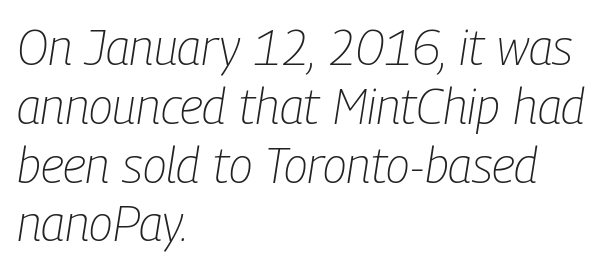
The image shows 49 px light, condensed type, italic (leaning right); set left-aligned, line spacing 1.2x, normal letter spacing, not underlined; low stroke contrast and a medium x-height.
